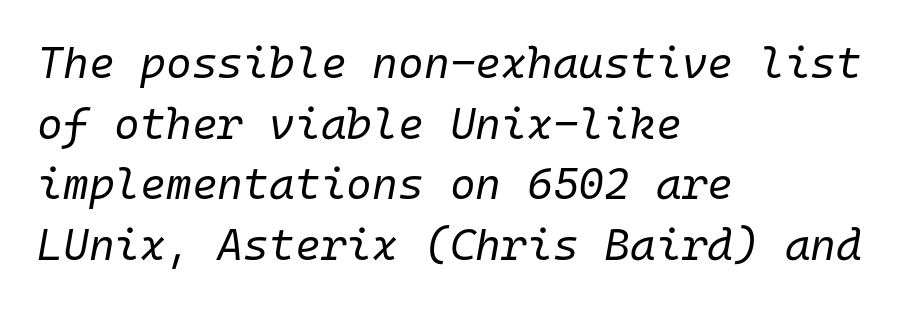
{"italic": "yes", "lean": "right", "slant_degrees": 10, "bold": "no", "weight": "regular", "width": "normal", "stroke_contrast": "low", "x_height": "medium", "monospaced": "yes", "underline": "no", "align": "left", "line_spacing": "normal", "line_spacing_ratio": 1.38, "letter_spacing": "normal", "letter_spacing_em": 0.0, "glyph_px": 44}
